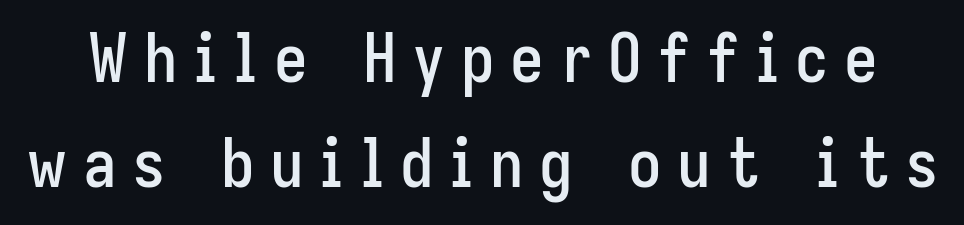
The image shows 67 px condensed sans-serif type, upright; set normal line spacing (1.57x), unusually wide letter spacing (+0.23 em), not underlined; low stroke contrast and a medium x-height.
